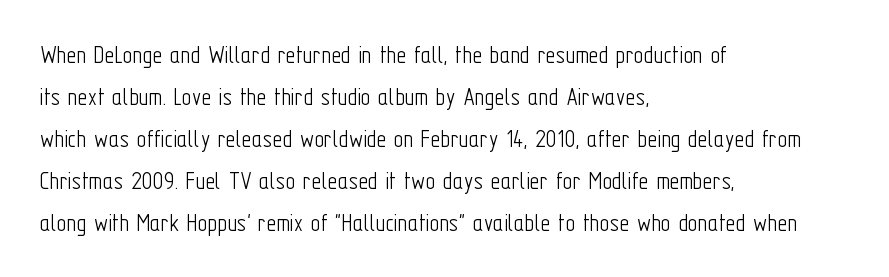
{"italic": "no", "bold": "no", "underline": "no", "align": "left", "line_spacing": "normal", "line_spacing_ratio": 1.56, "letter_spacing": "normal", "letter_spacing_em": 0.0, "glyph_px": 27}
